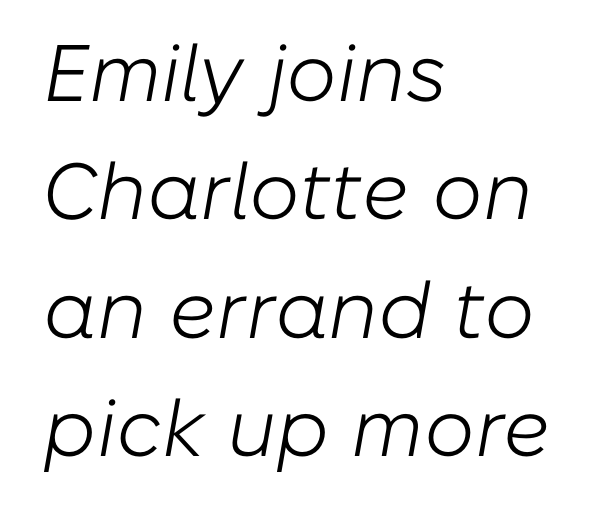
Q: Is the text bold? A: No.
Q: Is the text italic (slanted)? A: Yes, it leans right by about 10 degrees.
Q: Is the text underlined? A: No.
Q: How is the paragraph aligned? A: Left-aligned.
Q: Is the spacing between letters normal or unusually wide? A: Normal.
Q: Is the spacing between lines tight, normal or loose? A: Normal.
Q: Width (condensed, normal, or wide)? A: Normal.
Q: Stroke contrast? A: Low.
Q: x-height? A: Medium.
Q: Monospaced? A: No.
